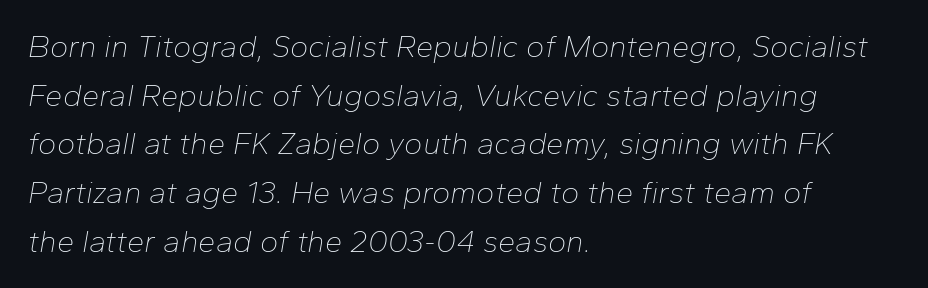
The image shows 31 px thin type, italic (leaning right); set left-aligned, normal line spacing (1.57x), normal letter spacing, not underlined; low stroke contrast and a medium x-height.
